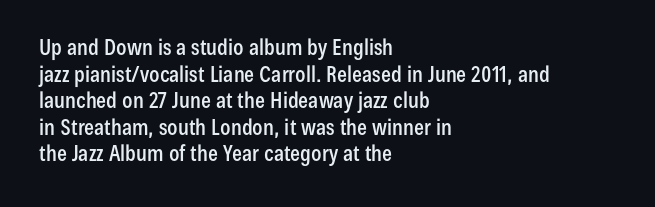
A student would call this left alignment; a typographer would say flush left, rag right. Nobody touched the tracking dial on this one. Tall strokes in this sample are plumb rather than angled. Descenders are the only things crossing below the line.
